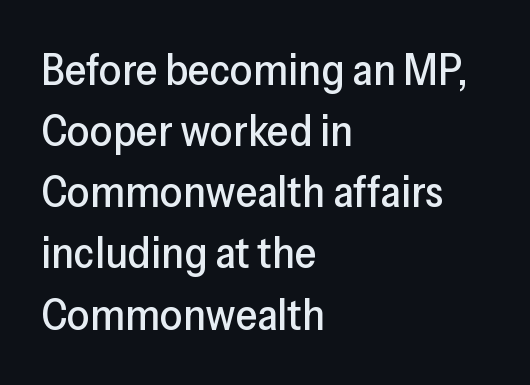
The image shows 44 px sans-serif type, upright; set left-aligned, normal line spacing (1.39x), normal letter spacing, not underlined; low stroke contrast and a medium x-height.
